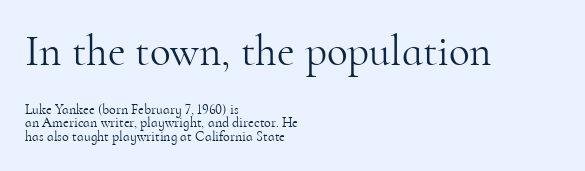
The image shows 43 px light serif type, upright; set left-aligned, tight line spacing (0.96x), normal letter spacing, not underlined; the first (top) block is 3.07x larger; high stroke contrast and a small x-height.
